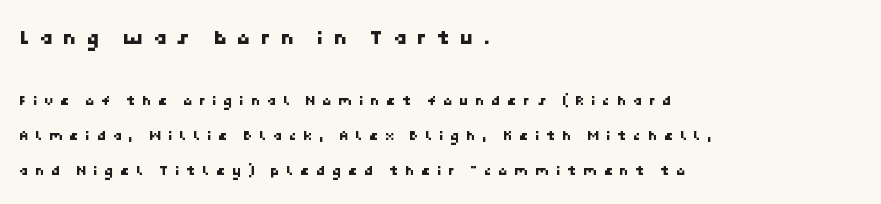
Q: Is the text underlined? A: No.
Q: How is the paragraph aligned? A: Left-aligned.
Q: Is the spacing between letters normal or unusually wide? A: Unusually wide.
Q: Is the spacing between lines tight, normal or loose? A: Loose.
Q: Which block of text is set in a larger size, the first (top) or the second (bottom)? A: The first (top) one.
